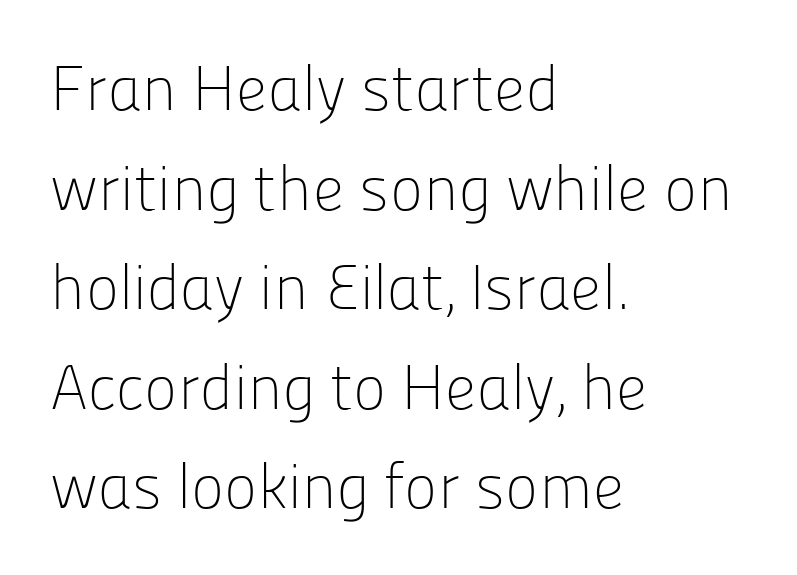
Q: Is the text bold? A: No.
Q: Is the text italic (slanted)? A: No, it is upright.
Q: Is the typeface a serif or a sans-serif typeface? A: Sans-serif.
Q: Is the text underlined? A: No.
Q: How is the paragraph aligned? A: Left-aligned.
Q: Is the spacing between letters normal or unusually wide? A: Normal.
Q: Is the spacing between lines tight, normal or loose? A: Normal.
Q: Width (condensed, normal, or wide)? A: Normal.
Q: Stroke contrast? A: Low.
Q: x-height? A: Medium.
Q: Monospaced? A: No.
